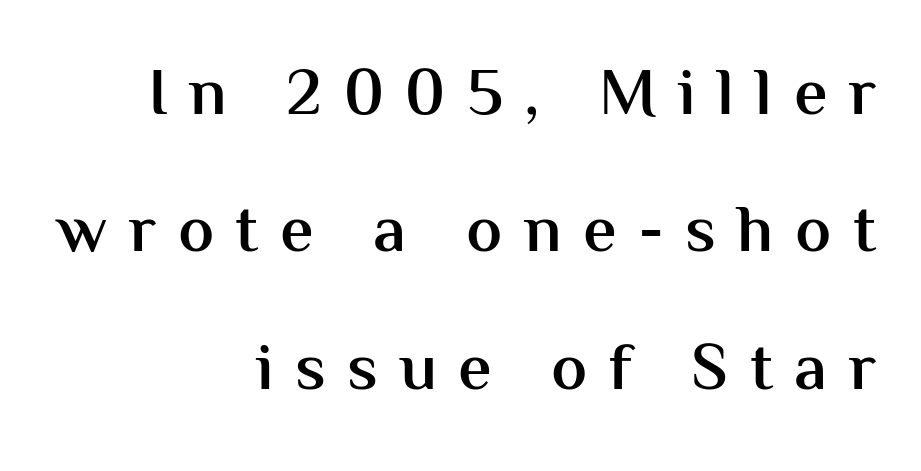
{"serif": "no", "italic": "no", "bold": "semi", "weight": "semibold", "width": "normal", "stroke_contrast": "medium", "x_height": "medium", "monospaced": "no", "underline": "no", "align": "right", "line_spacing": "loose", "line_spacing_ratio": 2.05, "letter_spacing": "wide", "letter_spacing_em": 0.32, "glyph_px": 67}
